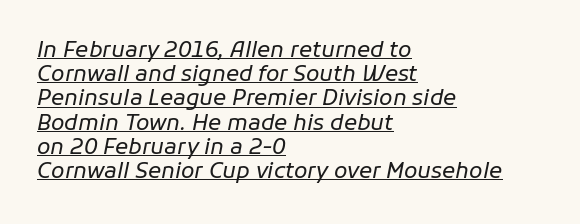
Q: Is the text bold? A: No.
Q: Is the text italic (slanted)? A: Yes, it leans right by about 11 degrees.
Q: Is the text underlined? A: Yes.
Q: How is the paragraph aligned? A: Left-aligned.
Q: Is the spacing between letters normal or unusually wide? A: Normal.
Q: Is the spacing between lines tight, normal or loose? A: Tight.
